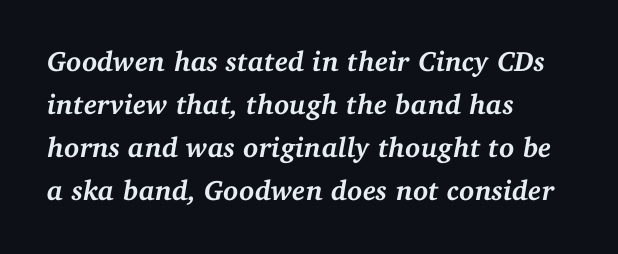
{"serif": "yes", "italic": "yes", "lean": "right", "slant_degrees": 11, "bold": "yes", "weight": "semibold", "width": "normal", "stroke_contrast": "medium", "x_height": "medium", "monospaced": "no", "underline": "no", "align": "left", "line_spacing": "normal", "line_spacing_ratio": 1.53, "letter_spacing": "normal", "letter_spacing_em": 0.0, "glyph_px": 28}
